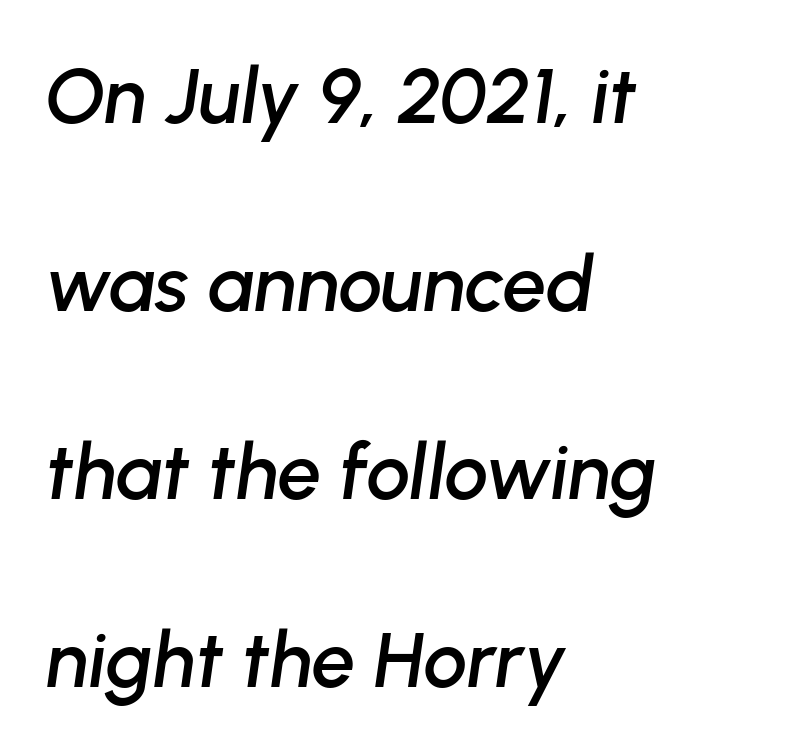
Each letter keeps its own natural width here, so spacing adapts to shape. These lines stand farther apart than default settings would place them. Is the type slanted? Yes — the strokes lean at a clear angle. Honestly, the letter spacing is just normal — you wouldn't notice it. Any mark beneath the type? The region is blank. These lines stack with their left ends in a neat column.
